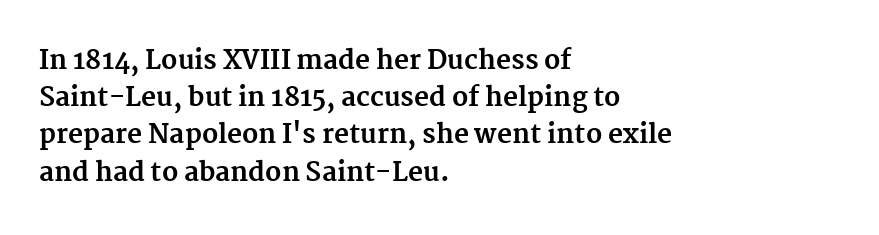
{"italic": "no", "bold": "yes", "underline": "no", "align": "left", "line_spacing": "normal", "line_spacing_ratio": 1.43, "letter_spacing": "normal", "letter_spacing_em": 0.0, "glyph_px": 26}
